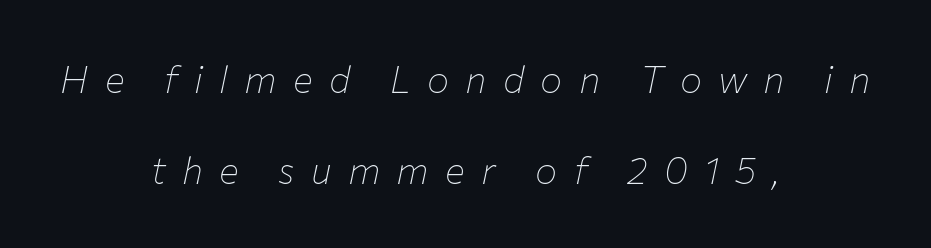
The image shows 37 px thin type, italic (leaning right); set centered, loose line spacing (2.46x), unusually wide letter spacing (+0.44 em), not underlined; low stroke contrast and a medium x-height.
